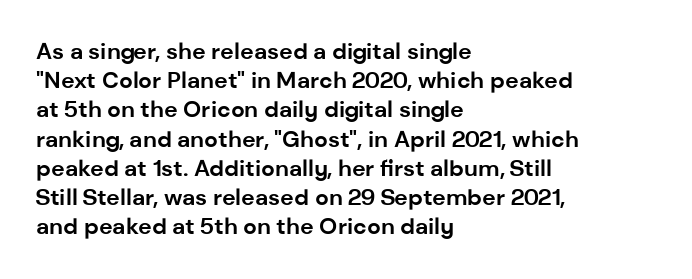
Q: Is the text bold? A: Yes.
Q: Is the text italic (slanted)? A: No, it is upright.
Q: Is the text underlined? A: No.
Q: How is the paragraph aligned? A: Left-aligned.
Q: Is the spacing between letters normal or unusually wide? A: Normal.
Q: Is the spacing between lines tight, normal or loose? A: Normal.
